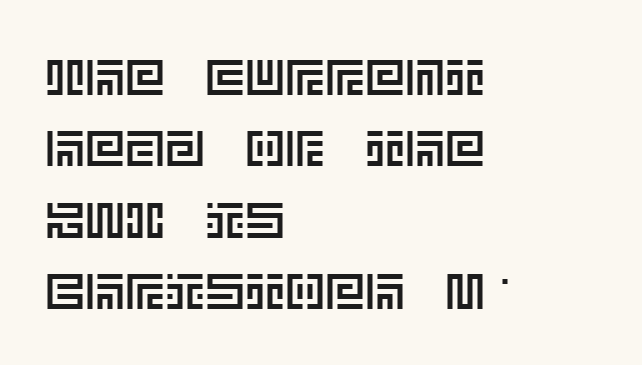
Q: Is the text italic (slanted)? A: No, it is upright.
Q: Is the text underlined? A: No.
Q: How is the paragraph aligned? A: Left-aligned.
Q: Is the spacing between letters normal or unusually wide? A: Normal.
Q: Is the spacing between lines tight, normal or loose? A: Normal.
Q: Width (condensed, normal, or wide)? A: Normal.
Q: x-height? A: Large.
